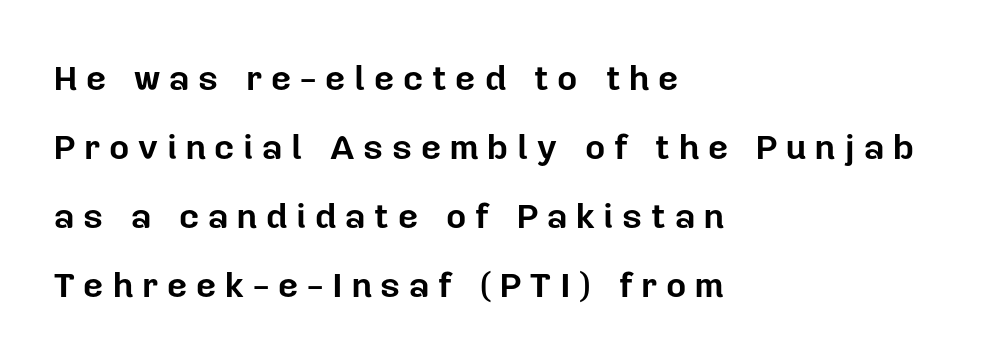
{"serif": "no", "italic": "no", "bold": "yes", "weight": "bold", "width": "normal", "stroke_contrast": "low", "x_height": "medium", "monospaced": "no", "underline": "no", "align": "left", "line_spacing": "loose", "line_spacing_ratio": 1.97, "letter_spacing": "wide", "letter_spacing_em": 0.25, "glyph_px": 35}
